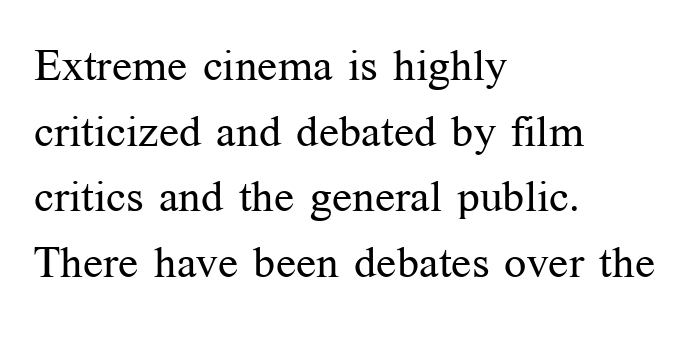
The image shows 44 px regular-weight serif type, upright; set left-aligned, normal line spacing (1.49x), normal letter spacing, not underlined; medium stroke contrast and a medium x-height.
